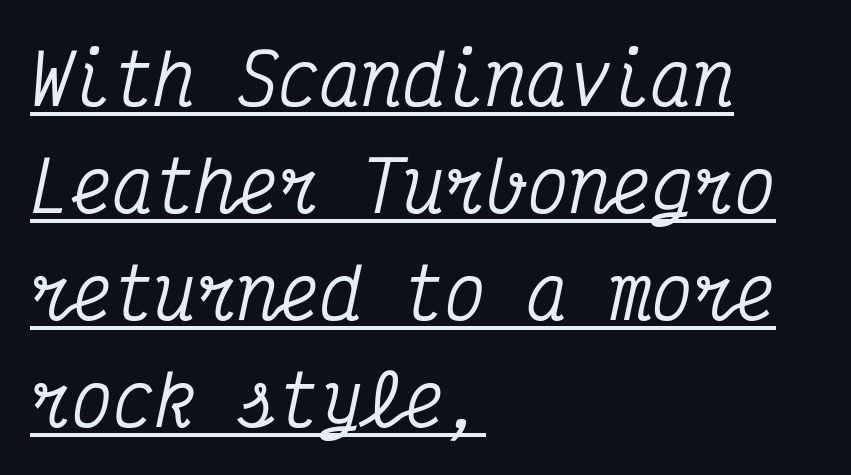
Here the designer chose a console-style face with uniform glyph widths. Italic: yes, the glyphs are oblique. Is this a sans? No — the strokes have serifs. Glance below the letters and you will spot a drawn line. Notice how descenders clear the ascenders below comfortably — that's standard leading. A typesetter would call this zero additional tracking.
